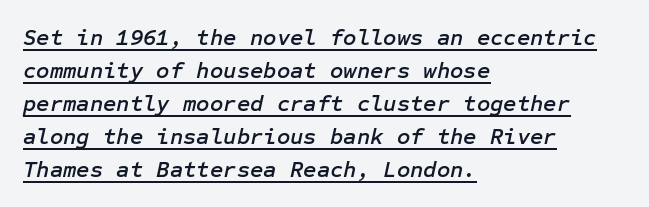
{"italic": "yes", "lean": "right", "slant_degrees": 12, "underline": "yes", "align": "left", "line_spacing": "normal", "line_spacing_ratio": 1.43, "letter_spacing": "normal", "letter_spacing_em": 0.0, "glyph_px": 23}
